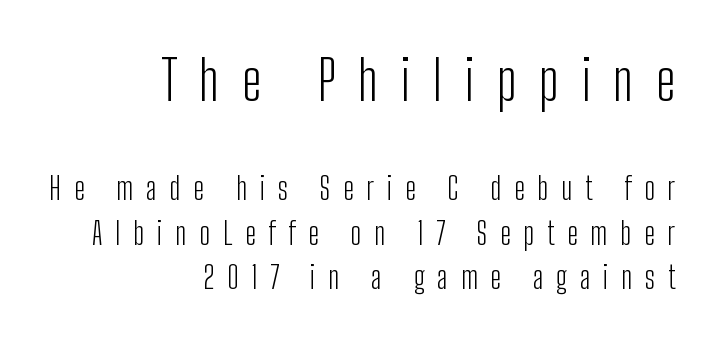
The image shows 55 px light, condensed sans-serif type, upright; set right-aligned, normal line spacing (1.44x), unusually wide letter spacing (+0.41 em), not underlined; the first (top) block is 1.77x larger; low stroke contrast and a medium x-height.
